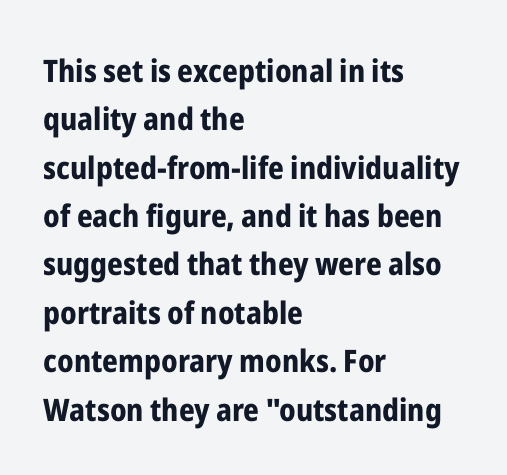
Q: Is the text bold? A: Yes.
Q: Is the text italic (slanted)? A: No, it is upright.
Q: Is the typeface a serif or a sans-serif typeface? A: Sans-serif.
Q: Is the text underlined? A: No.
Q: How is the paragraph aligned? A: Left-aligned.
Q: Is the spacing between letters normal or unusually wide? A: Normal.
Q: Is the spacing between lines tight, normal or loose? A: Normal.
Q: Width (condensed, normal, or wide)? A: Condensed.
Q: Stroke contrast? A: Low.
Q: x-height? A: Medium.
Q: Monospaced? A: No.
